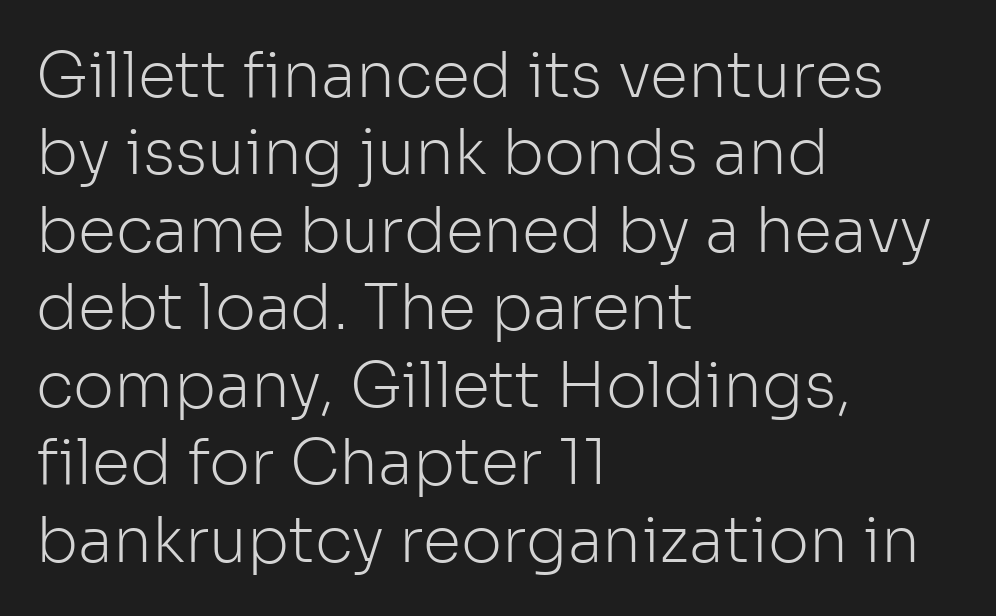
{"serif": "no", "italic": "no", "bold": "no", "weight": "light", "width": "normal", "stroke_contrast": "low", "x_height": "medium", "monospaced": "no", "underline": "no", "align": "left", "line_spacing": "normal", "line_spacing_ratio": 1.25, "letter_spacing": "normal", "letter_spacing_em": 0.0, "glyph_px": 62}
